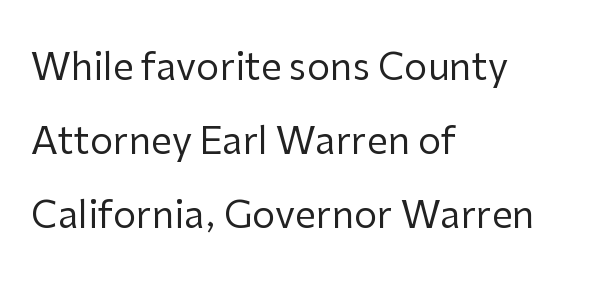
The image shows 37 px regular-weight sans-serif type, upright; set left-aligned, loose line spacing (2.0x), normal letter spacing, not underlined; low stroke contrast and a medium x-height.
